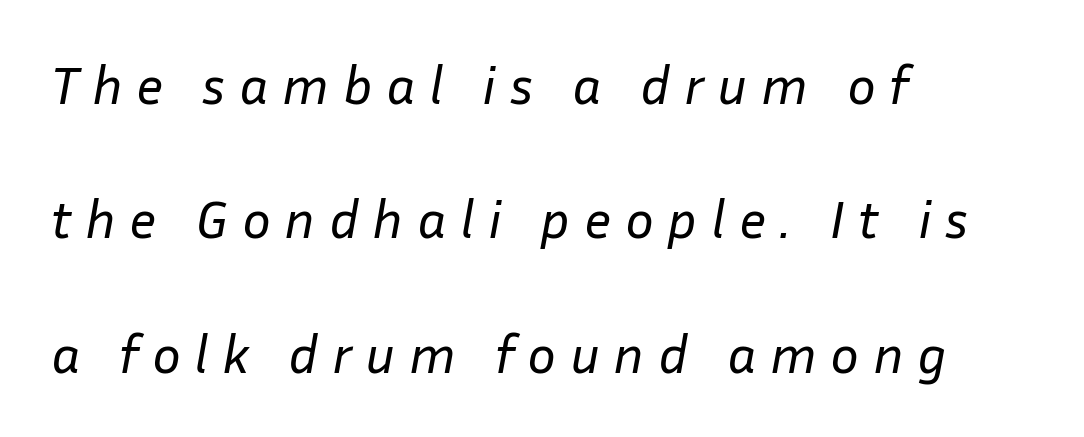
Quick note: underline off. A typesetter would call this proportional, since set widths differ per character. Does the lettering tilt? It does — this is italic. Inter-character spacing is expanded well beyond the font's built-in metrics. You could fit nearly another row in the gap between these rows.
